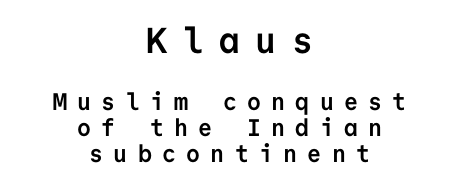
Q: Is the text bold? A: Yes.
Q: Is the text italic (slanted)? A: No, it is upright.
Q: Is the typeface a serif or a sans-serif typeface? A: Sans-serif.
Q: Is the text underlined? A: No.
Q: How is the paragraph aligned? A: Centered.
Q: Is the spacing between letters normal or unusually wide? A: Unusually wide.
Q: Is the spacing between lines tight, normal or loose? A: Tight.
Q: Which block of text is set in a larger size, the first (top) or the second (bottom)? A: The first (top) one.
Q: Width (condensed, normal, or wide)? A: Normal.
Q: Stroke contrast? A: Low.
Q: x-height? A: Medium.
Q: Monospaced? A: Yes.
